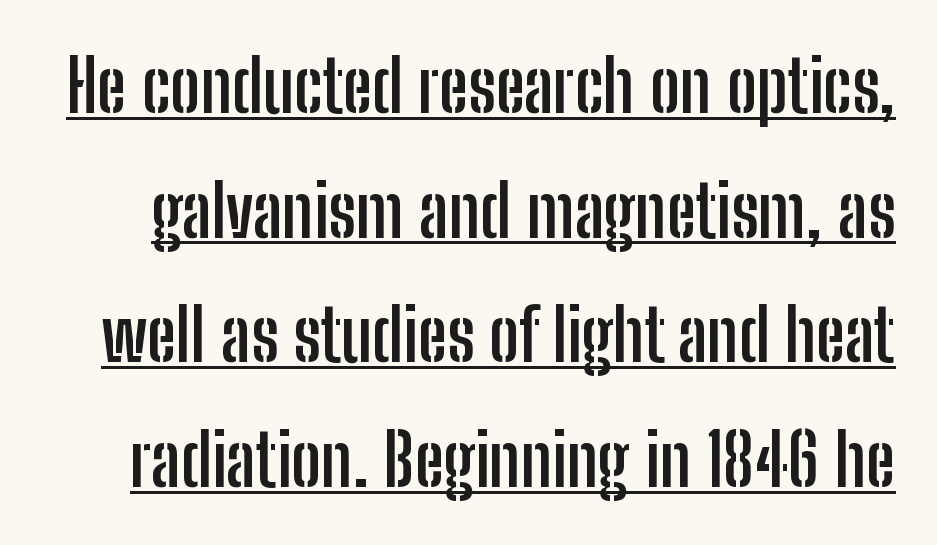
{"serif": "no", "italic": "no", "bold": "yes", "weight": "semibold", "width": "condensed", "stroke_contrast": "low", "x_height": "medium", "monospaced": "no", "underline": "yes", "line_spacing_ratio": 1.73, "letter_spacing": "normal", "letter_spacing_em": 0.0, "glyph_px": 72}
